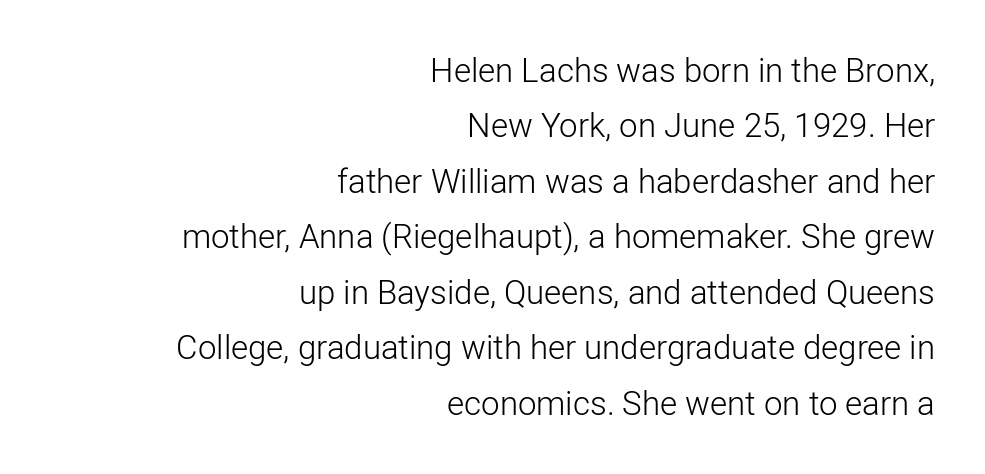
Q: Is the text bold? A: No.
Q: Is the text italic (slanted)? A: No, it is upright.
Q: Is the typeface a serif or a sans-serif typeface? A: Sans-serif.
Q: Is the text underlined? A: No.
Q: How is the paragraph aligned? A: Right-aligned.
Q: Is the spacing between letters normal or unusually wide? A: Normal.
Q: Is the spacing between lines tight, normal or loose? A: Normal.
Q: Width (condensed, normal, or wide)? A: Normal.
Q: Stroke contrast? A: Low.
Q: x-height? A: Medium.
Q: Monospaced? A: No.
